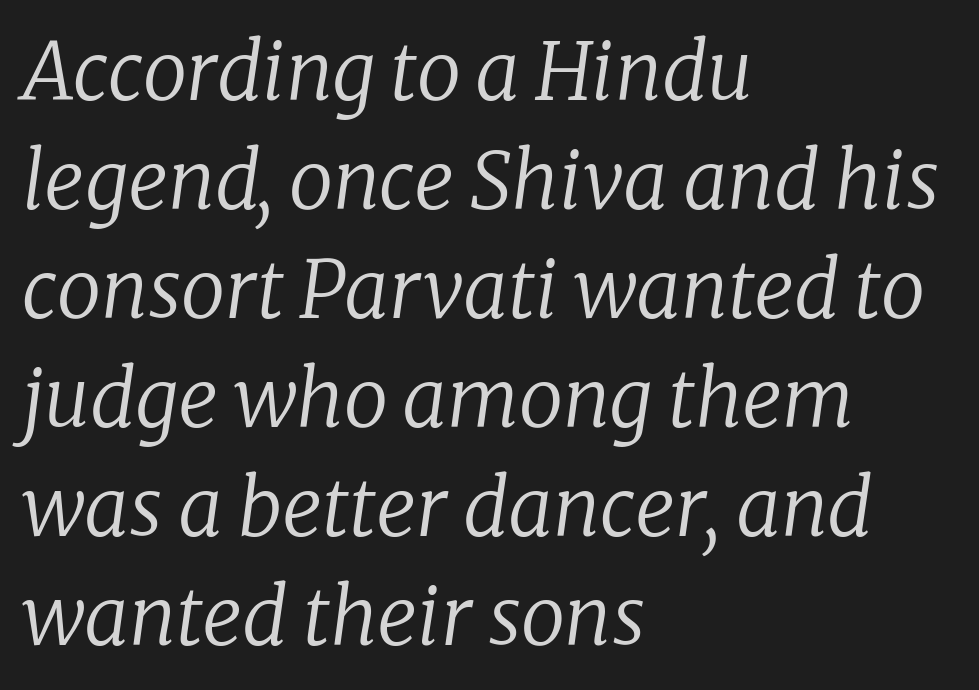
Inter-character spacing is left at the font's built-in metrics. The passage shown leans; its letterforms are oblique. The weight tops out at a normal text grade. Evenly set lines give the paragraph a standard silhouette. Left-aligned paragraph, ragged on the right. The rendering uses natural spacing where letterforms have individual widths.
